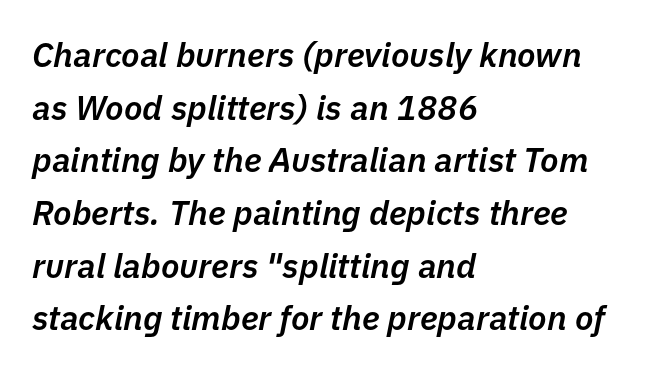
The image shows 34 px semibold type, italic (leaning right); set left-aligned, normal line spacing (1.55x), normal letter spacing, not underlined; low stroke contrast and a medium x-height.
